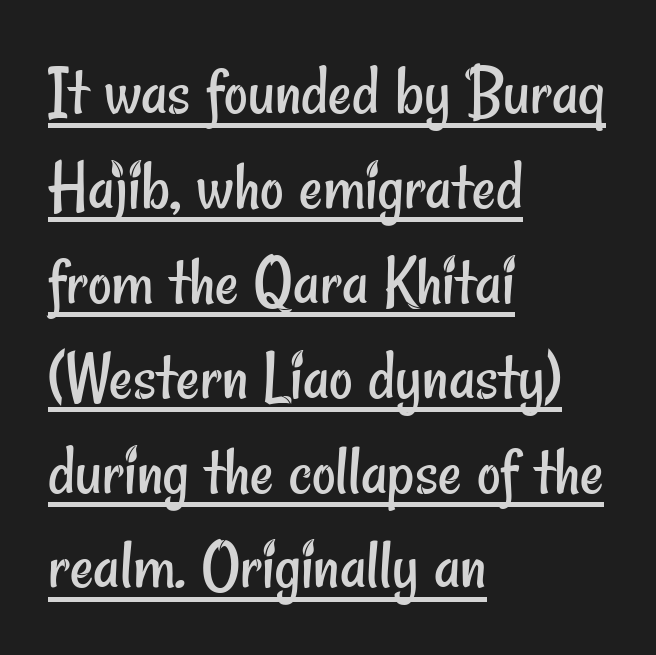
The image shows 73 px regular-weight, condensed sans-serif type; set left-aligned, normal line spacing (1.3x), normal letter spacing, underlined; low stroke contrast and a small x-height.
